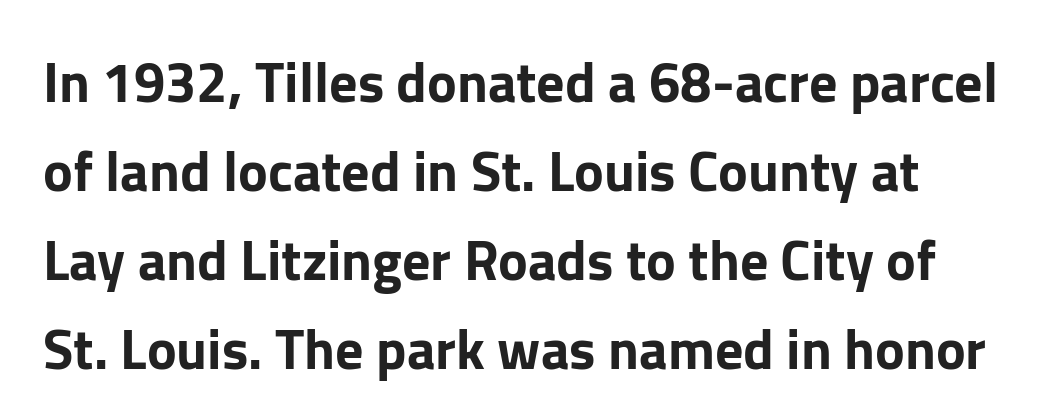
{"serif": "no", "italic": "no", "width": "normal", "stroke_contrast": "low", "x_height": "medium", "monospaced": "no", "underline": "no", "line_spacing": "normal", "line_spacing_ratio": 1.59, "letter_spacing": "normal", "letter_spacing_em": 0.0, "glyph_px": 56}
